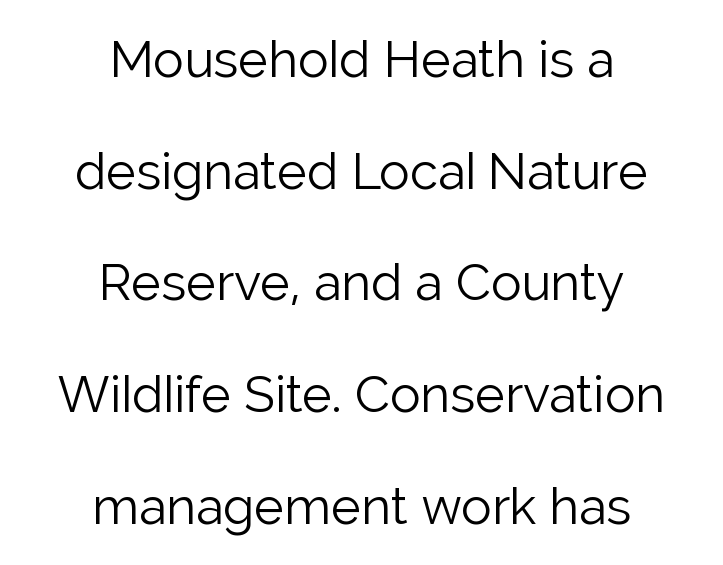
The font's upright variant was chosen for this text. Tracking value appears to be zero — textbook default spacing. This is sans-serif lettering, the kind often seen on screens and signage. This rendering features lettering with no underline. Letters have the restrained weight of plain body copy at most.
